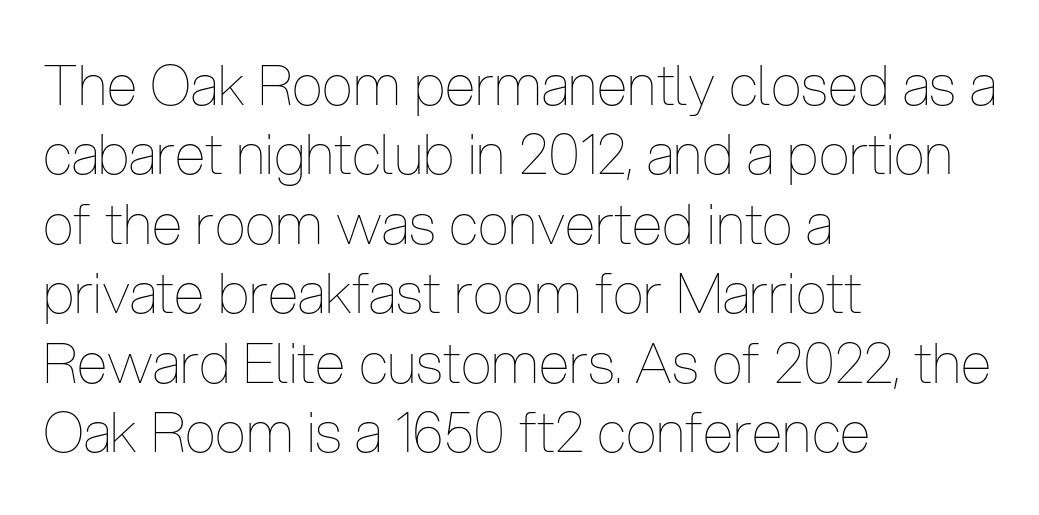
The image shows 56 px thin, condensed type, upright; set left-aligned, line spacing 1.24x, normal letter spacing, not underlined; low stroke contrast and a medium x-height.
